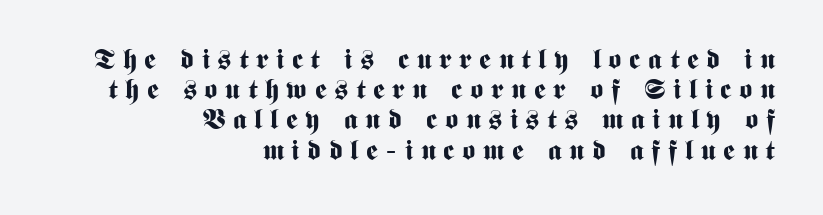
Q: Is the text bold? A: Yes.
Q: Is the text italic (slanted)? A: No, it is upright.
Q: Is the typeface a serif or a sans-serif typeface? A: Sans-serif.
Q: Is the text underlined? A: No.
Q: How is the paragraph aligned? A: Right-aligned.
Q: Is the spacing between letters normal or unusually wide? A: Unusually wide.
Q: Is the spacing between lines tight, normal or loose? A: Tight.
Q: Width (condensed, normal, or wide)? A: Condensed.
Q: Stroke contrast? A: Medium.
Q: x-height? A: Medium.
Q: Monospaced? A: No.
